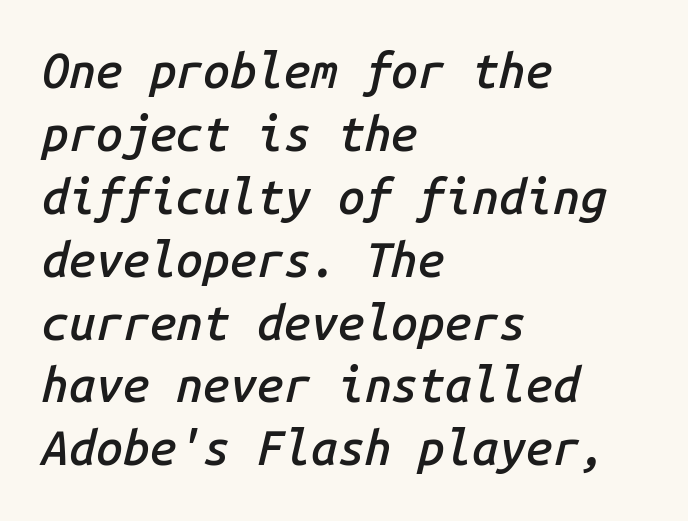
Q: Is the text bold? A: Semi-bold.
Q: Is the text italic (slanted)? A: Yes, it leans right by about 14 degrees.
Q: Is the text underlined? A: No.
Q: How is the paragraph aligned? A: Left-aligned.
Q: Is the spacing between letters normal or unusually wide? A: Normal.
Q: Is the spacing between lines tight, normal or loose? A: Normal.
Q: Width (condensed, normal, or wide)? A: Normal.
Q: Stroke contrast? A: Low.
Q: x-height? A: Medium.
Q: Monospaced? A: Yes.
